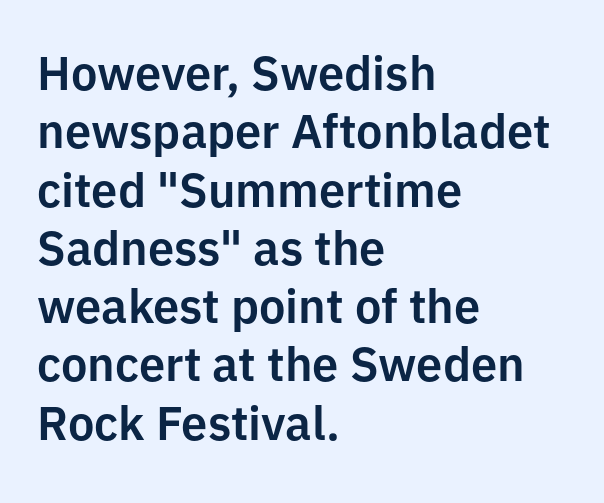
{"serif": "no", "italic": "no", "width": "normal", "stroke_contrast": "low", "x_height": "medium", "monospaced": "no", "underline": "no", "align": "left", "line_spacing_ratio": 1.24, "letter_spacing": "normal", "letter_spacing_em": 0.0, "glyph_px": 47}
